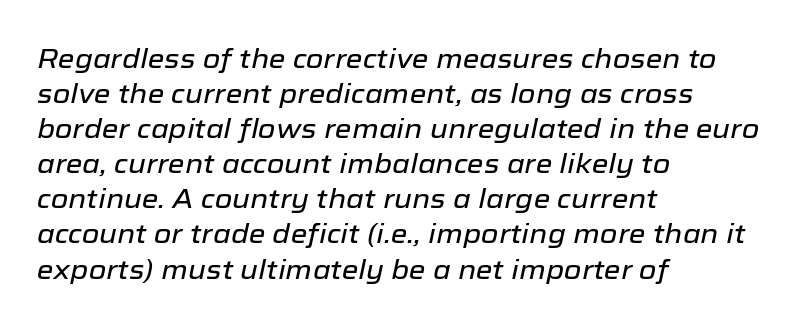
The image shows 27 px text type, italic (leaning right); set left-aligned, normal line spacing (1.3x), normal letter spacing, not underlined.
